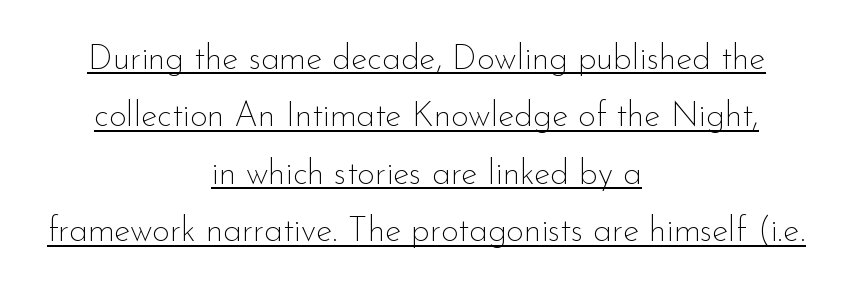
The image shows 34 px thin sans-serif type, upright; set centered, normal line spacing (1.69x), normal letter spacing, underlined; low stroke contrast and a small x-height.
